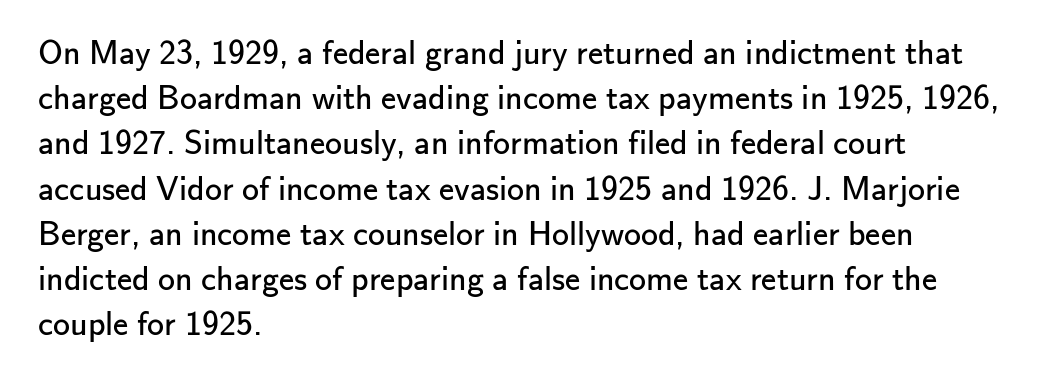
Q: Is the text bold? A: No.
Q: Is the text italic (slanted)? A: No, it is upright.
Q: Is the typeface a serif or a sans-serif typeface? A: Sans-serif.
Q: Is the text underlined? A: No.
Q: How is the paragraph aligned? A: Left-aligned.
Q: Is the spacing between letters normal or unusually wide? A: Normal.
Q: Is the spacing between lines tight, normal or loose? A: Normal.
Q: Width (condensed, normal, or wide)? A: Normal.
Q: Stroke contrast? A: Low.
Q: x-height? A: Small.
Q: Monospaced? A: No.
